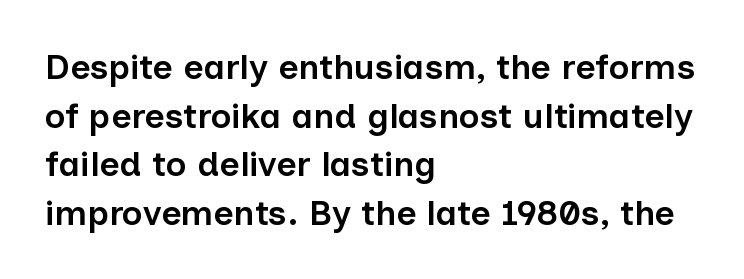
{"serif": "no", "italic": "no", "bold": "semi", "weight": "semibold", "width": "normal", "stroke_contrast": "low", "x_height": "medium", "monospaced": "no", "underline": "no", "align": "left", "line_spacing": "normal", "line_spacing_ratio": 1.39, "letter_spacing": "normal", "letter_spacing_em": 0.0, "glyph_px": 35}
